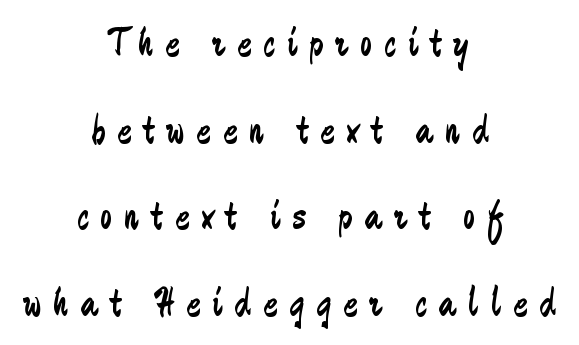
{"serif": "no", "bold": "no", "weight": "regular", "width": "condensed", "stroke_contrast": "low", "x_height": "medium", "monospaced": "no", "underline": "no", "align": "center", "line_spacing": "loose", "line_spacing_ratio": 2.06, "letter_spacing": "wide", "letter_spacing_em": 0.29, "glyph_px": 42}
